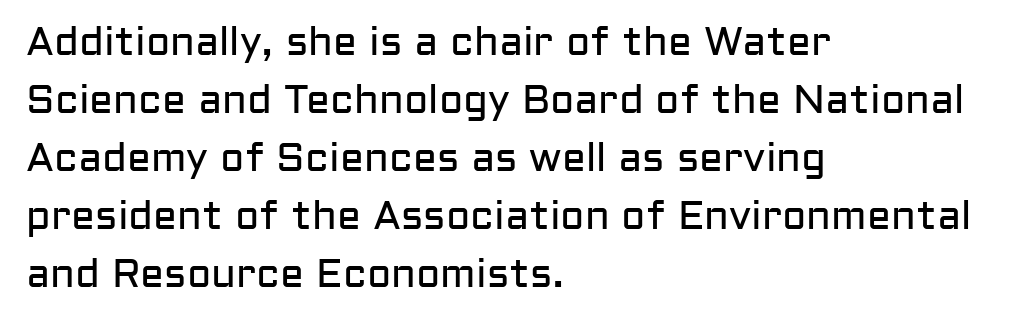
{"serif": "no", "italic": "no", "bold": "no", "weight": "regular", "width": "normal", "stroke_contrast": "low", "x_height": "medium", "monospaced": "no", "underline": "no", "align": "left", "line_spacing": "normal", "line_spacing_ratio": 1.45, "letter_spacing": "normal", "letter_spacing_em": 0.0, "glyph_px": 40}
